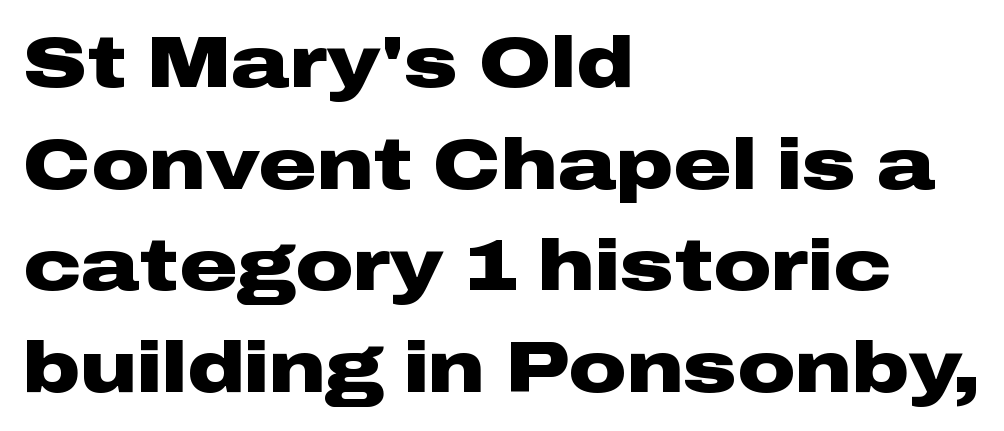
The image shows 72 px heavy, wide sans-serif type, upright; set left-aligned, normal line spacing (1.41x), normal letter spacing, not underlined; low stroke contrast and a medium x-height.
